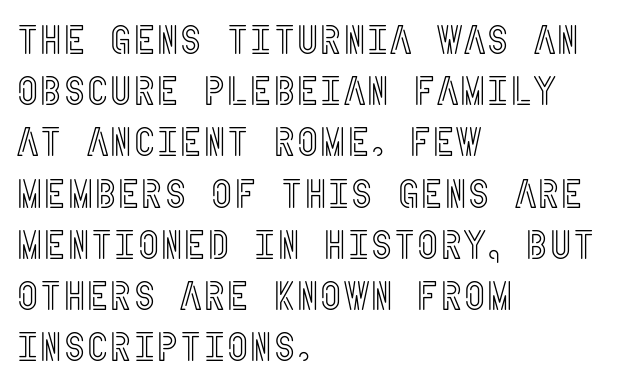
Q: Is the text italic (slanted)? A: No, it is upright.
Q: Is the text underlined? A: No.
Q: How is the paragraph aligned? A: Left-aligned.
Q: Is the spacing between letters normal or unusually wide? A: Normal.
Q: Is the spacing between lines tight, normal or loose? A: Normal.
Q: Width (condensed, normal, or wide)? A: Condensed.
Q: x-height? A: Large.
